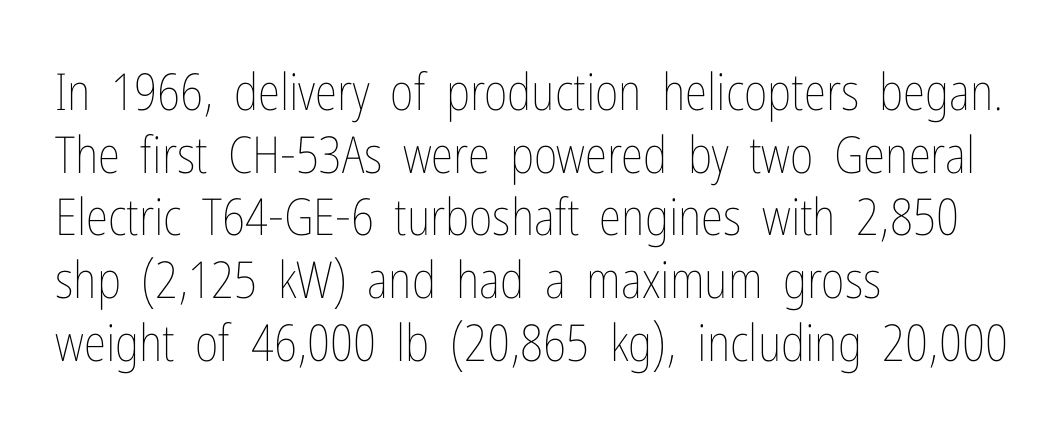
The image shows 51 px thin, condensed type, upright; set left-aligned, line spacing 1.23x, normal letter spacing, not underlined; low stroke contrast and a medium x-height.
